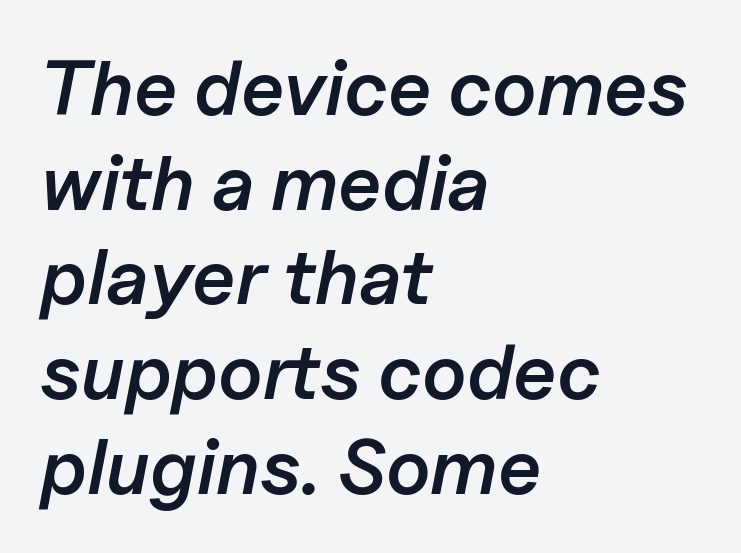
Q: Is the text bold? A: Semi-bold.
Q: Is the text italic (slanted)? A: Yes, it leans right by about 11 degrees.
Q: Is the text underlined? A: No.
Q: How is the paragraph aligned? A: Left-aligned.
Q: Is the spacing between letters normal or unusually wide? A: Normal.
Q: Width (condensed, normal, or wide)? A: Normal.
Q: Stroke contrast? A: Low.
Q: x-height? A: Medium.
Q: Monospaced? A: No.
